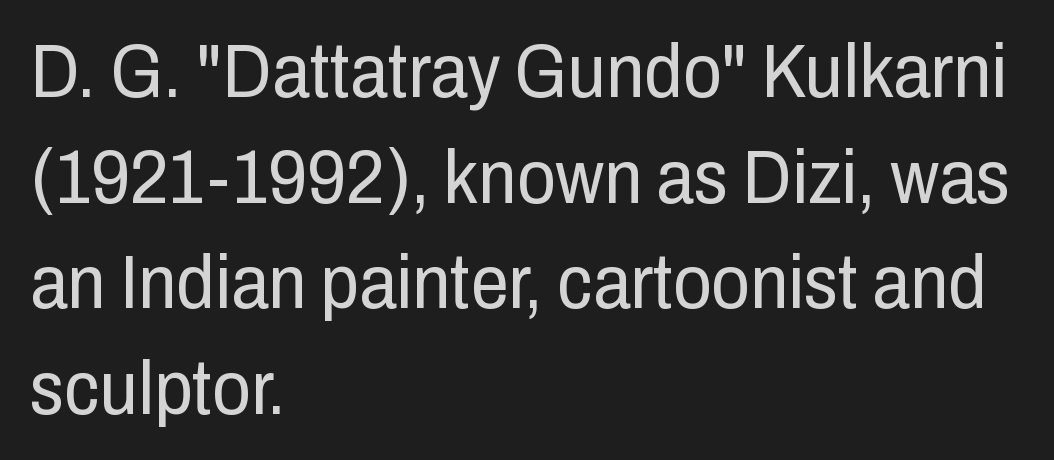
{"serif": "no", "italic": "no", "bold": "no", "weight": "regular", "width": "condensed", "stroke_contrast": "low", "x_height": "medium", "monospaced": "no", "underline": "no", "align": "left", "line_spacing": "normal", "line_spacing_ratio": 1.39, "letter_spacing": "normal", "letter_spacing_em": 0.0, "glyph_px": 76}
